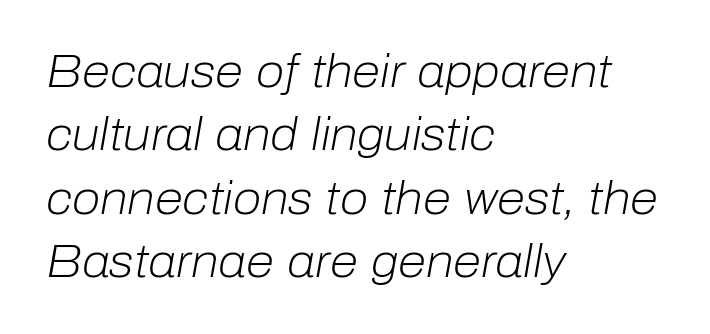
The image shows 46 px light type, italic (leaning right); set left-aligned, normal line spacing (1.38x), normal letter spacing, not underlined; low stroke contrast and a medium x-height.
